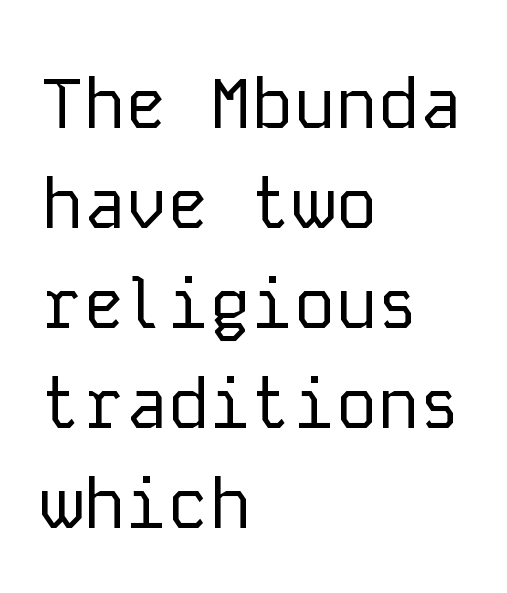
Descenders hang freely into open space. Stroke thickness stays within the range of a standard reading face or lighter. Here the designer chose a console-style face with uniform glyph widths. The designer went with a sans here, leaving each stem footless. The letters sit at their default tracking, neither squeezed nor spread.
